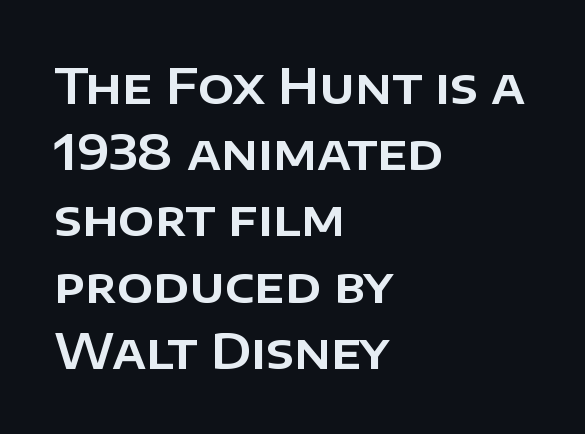
Honestly, there is no underline to notice here at all. You could not count columns in this text — the font is proportionally spaced. Honestly, the row spacing looks completely unremarkable. Typographically, this falls in the sans-serif category. The tracking reads as untouched default to a designer's eye. These lines were composed using upright roman letters.
